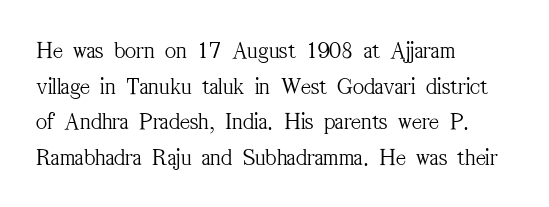
The image shows 24 px text type, upright; set left-aligned, normal line spacing (1.48x), normal letter spacing, not underlined.
